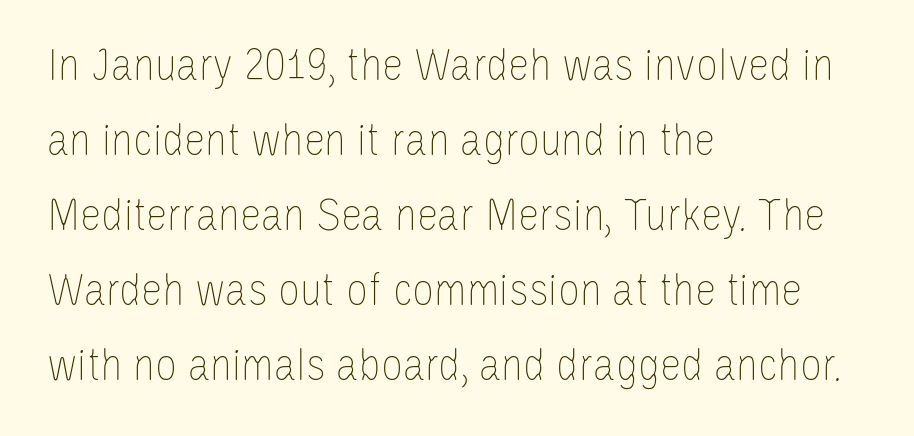
The glyphs are unaccompanied by any horizontal stroke below them. The compositor pushed each line to the left boundary. Successive baselines arrive at the customary interval. Inter-character spacing is left at the font's built-in metrics. Italic? Not at all — the glyphs are vertical. Do the characters align in a grid? No, the font is proportional.
